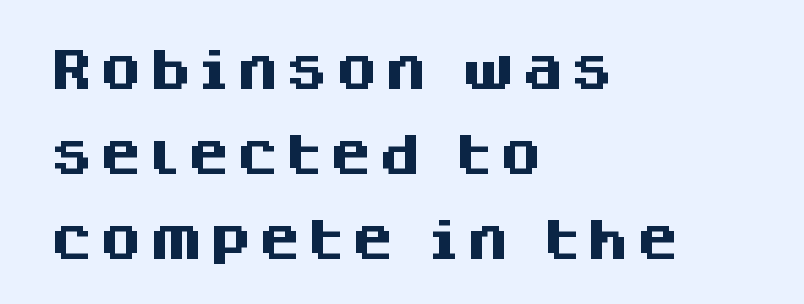
{"serif": "no", "italic": "no", "bold": "yes", "weight": "heavy", "width": "normal", "stroke_contrast": "medium", "x_height": "large", "monospaced": "no", "underline": "no", "align": "left", "line_spacing": "loose", "line_spacing_ratio": 1.93, "glyph_px": 44}
